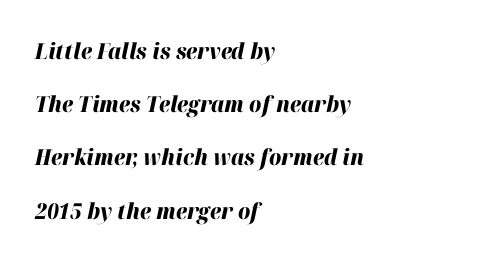
Every letter is thick-stroked: bold, no question. Check under the words: just untouched page. Baseline-to-baseline distance is far greater than the letter height. Characters follow at the spacing the type designer built in. The font's italic variant was chosen for this text. One-word summary of the alignment: left.
